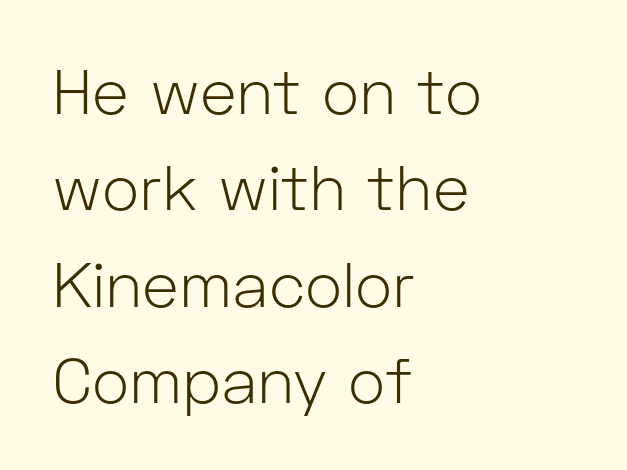
Q: Is the text bold? A: No.
Q: Is the text italic (slanted)? A: No, it is upright.
Q: Is the typeface a serif or a sans-serif typeface? A: Sans-serif.
Q: Is the text underlined? A: No.
Q: How is the paragraph aligned? A: Left-aligned.
Q: Is the spacing between letters normal or unusually wide? A: Normal.
Q: Is the spacing between lines tight, normal or loose? A: Normal.
Q: Width (condensed, normal, or wide)? A: Normal.
Q: Stroke contrast? A: Low.
Q: x-height? A: Medium.
Q: Monospaced? A: No.
